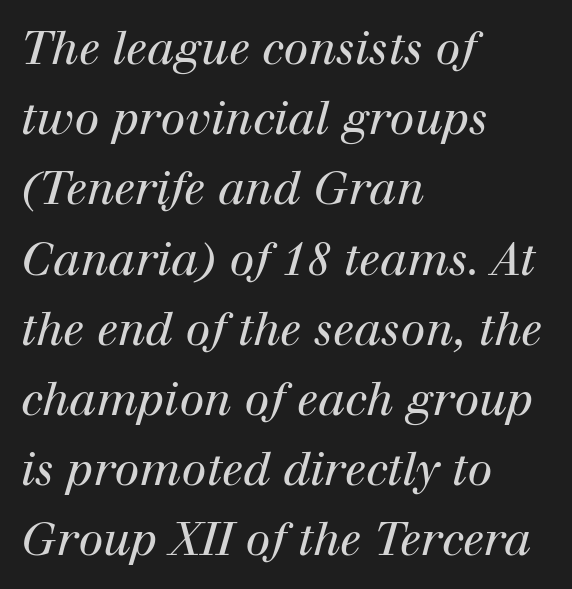
Q: Is the text bold? A: No.
Q: Is the text italic (slanted)? A: Yes, it leans right by about 12 degrees.
Q: Is the typeface a serif or a sans-serif typeface? A: Serif.
Q: Is the text underlined? A: No.
Q: How is the paragraph aligned? A: Left-aligned.
Q: Is the spacing between letters normal or unusually wide? A: Normal.
Q: Is the spacing between lines tight, normal or loose? A: Normal.
Q: Width (condensed, normal, or wide)? A: Normal.
Q: Stroke contrast? A: High.
Q: x-height? A: Medium.
Q: Monospaced? A: No.
